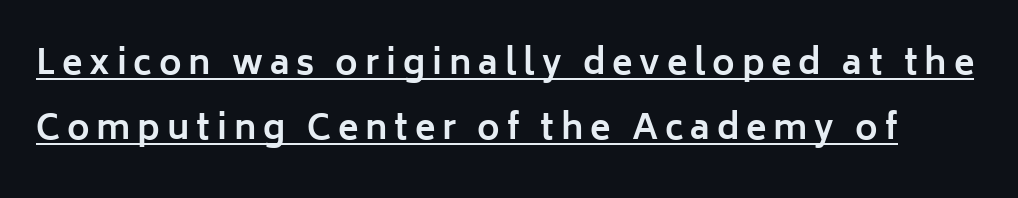
The image shows 34 px bold sans-serif type, upright; set loose line spacing (1.91x), unusually wide letter spacing (+0.2 em), underlined; low stroke contrast and a medium x-height.
